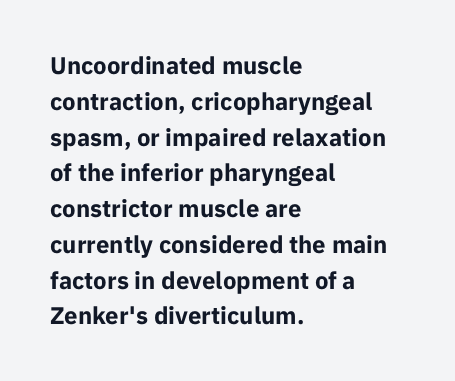
Q: Is the text bold? A: Yes.
Q: Is the text italic (slanted)? A: No, it is upright.
Q: Is the text underlined? A: No.
Q: How is the paragraph aligned? A: Left-aligned.
Q: Is the spacing between letters normal or unusually wide? A: Normal.
Q: Is the spacing between lines tight, normal or loose? A: Normal.
